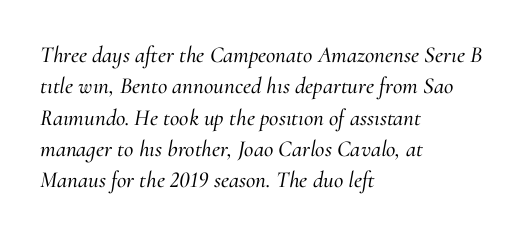
{"italic": "yes", "lean": "right", "slant_degrees": 10, "underline": "no", "align": "left", "line_spacing": "normal", "line_spacing_ratio": 1.36, "letter_spacing": "normal", "letter_spacing_em": 0.0, "glyph_px": 23}
